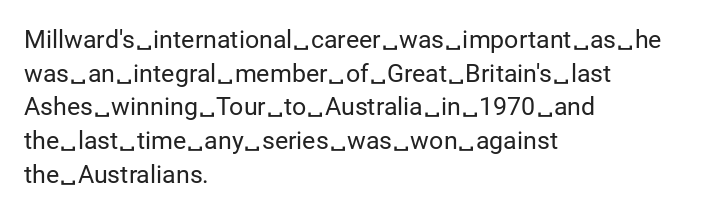
The image shows 25 px text type, upright; set left-aligned, normal line spacing (1.35x), normal letter spacing, not underlined.
